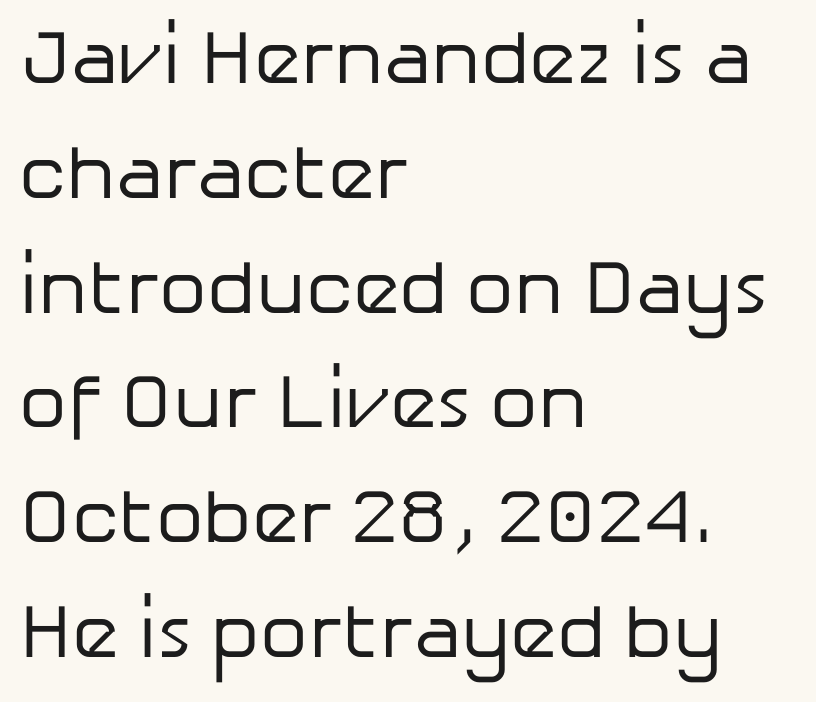
{"serif": "no", "italic": "no", "bold": "no", "weight": "regular", "width": "normal", "stroke_contrast": "low", "x_height": "medium", "monospaced": "no", "underline": "no", "align": "left", "line_spacing": "normal", "line_spacing_ratio": 1.51, "letter_spacing": "normal", "letter_spacing_em": 0.0, "glyph_px": 76}
